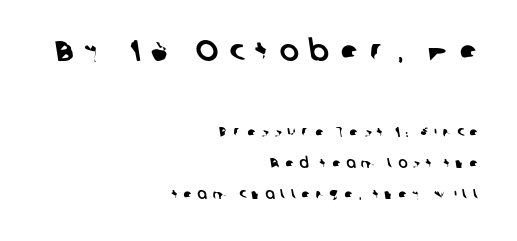
Q: Is the typeface a serif or a sans-serif typeface? A: Sans-serif.
Q: Is the text underlined? A: No.
Q: How is the paragraph aligned? A: Right-aligned.
Q: Is the spacing between letters normal or unusually wide? A: Unusually wide.
Q: Is the spacing between lines tight, normal or loose? A: Loose.
Q: Which block of text is set in a larger size, the first (top) or the second (bottom)? A: The first (top) one.
Q: Width (condensed, normal, or wide)? A: Normal.
Q: Stroke contrast? A: Low.
Q: x-height? A: Medium.
Q: Monospaced? A: No.
